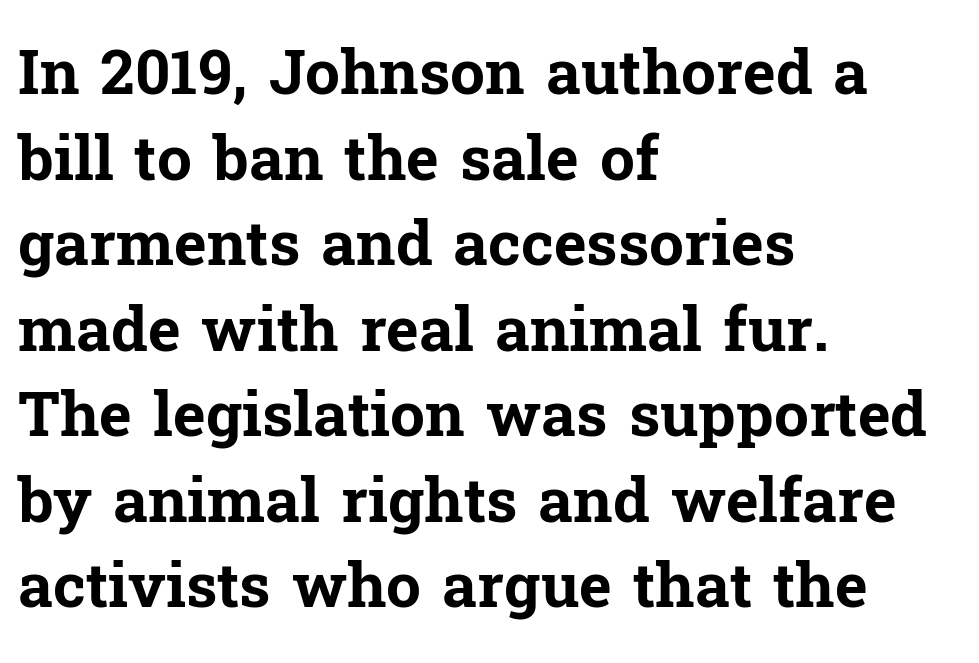
The image shows 62 px bold serif type, upright; set left-aligned, normal line spacing (1.38x), normal letter spacing, not underlined; low stroke contrast and a medium x-height.
